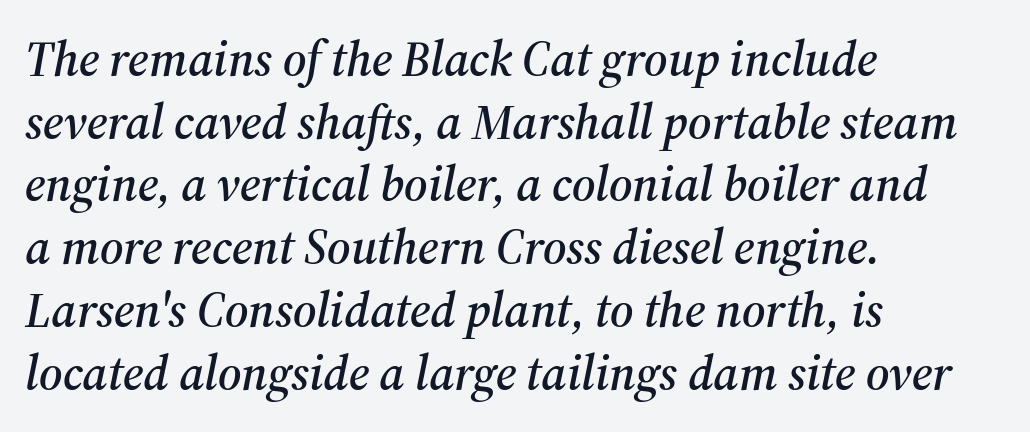
The image shows 49 px serif type, italic (leaning right); set left-aligned, normal line spacing (1.28x), normal letter spacing, not underlined; medium stroke contrast and a medium x-height.
